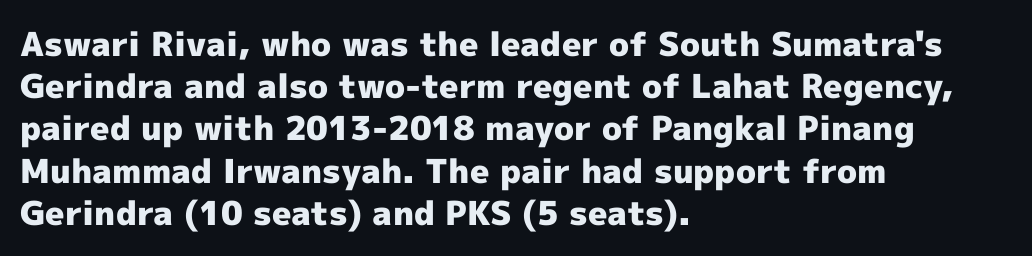
In CSS terms this would be text-align: left. Short note: letters normally spaced. This is heavy type, rendered in bold. Vertical strokes here are truly vertical.
